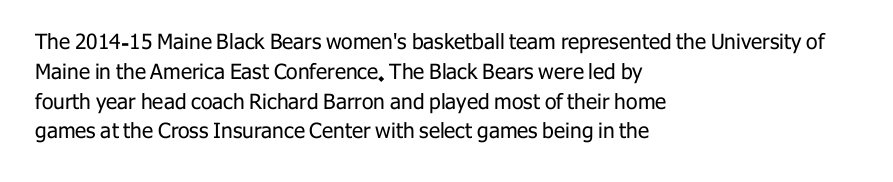
Quick note: interline space is typical. Nothing unusual about the tracking: characters are spaced as the font intends. Unmarked baselines from the first word to the last. No italicization has been applied; the sample stays upright.
